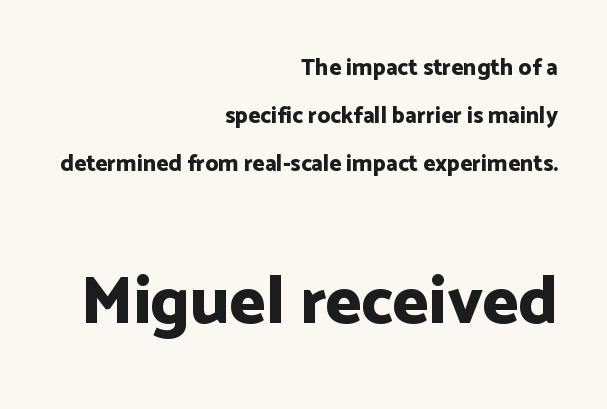
A full-strength bold gives these letters their thick strokes. Tall strokes in this sample are plumb rather than angled. The passage shown is typed in a proportional face where columns would drift. This rendering employs a face without finishing strokes, i.e., a sans-serif. The more generous point size was reserved for the lower chunk.
